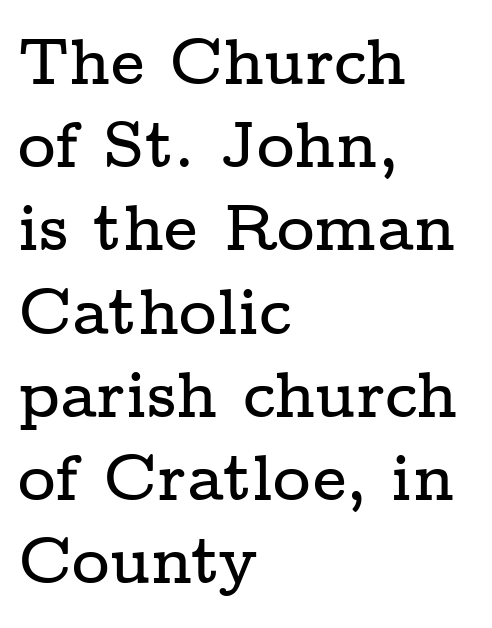
A typesetter would call this zero additional tracking. These lines are rendered in a variable-pitch font. Ascenders rise straight up at ninety degrees. Glance below the letters and you will spot only blank space. These lines are set flush left with a ragged right edge.
